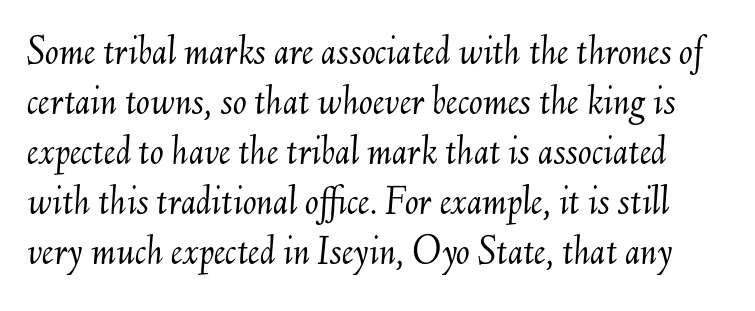
The rendering uses natural spacing where letterforms have individual widths. The glyphs are unaccompanied by any horizontal stroke below them. The lettering tilts uniformly, giving the passage an italic look. The type is set solid horizontally, with unmodified tracking.
